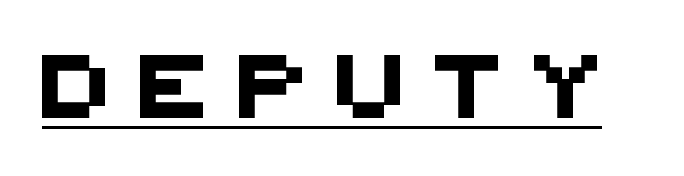
Q: Is the typeface a serif or a sans-serif typeface? A: Sans-serif.
Q: Is the text underlined? A: Yes.
Q: Is the spacing between letters normal or unusually wide? A: Unusually wide.
Q: Width (condensed, normal, or wide)? A: Normal.
Q: Stroke contrast? A: Medium.
Q: x-height? A: Large.
Q: Monospaced? A: No.
